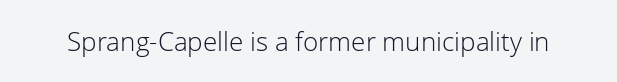
The image shows 26 px text type, upright; set normal letter spacing, not underlined.
